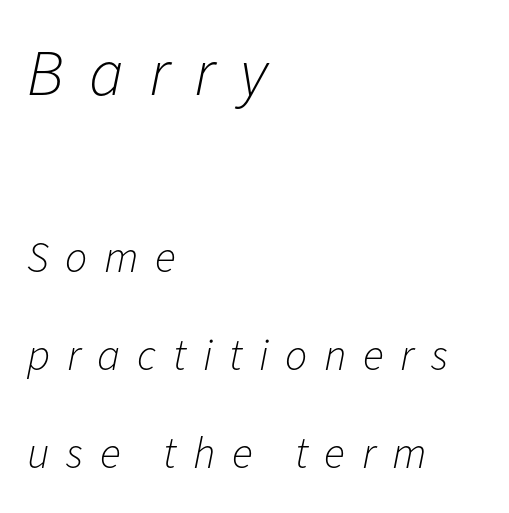
The image shows 66 px light type, italic (leaning right); set left-aligned, loose line spacing (2.22x), unusually wide letter spacing (+0.38 em), not underlined; the first (top) block is 1.5x larger; low stroke contrast and a medium x-height.
